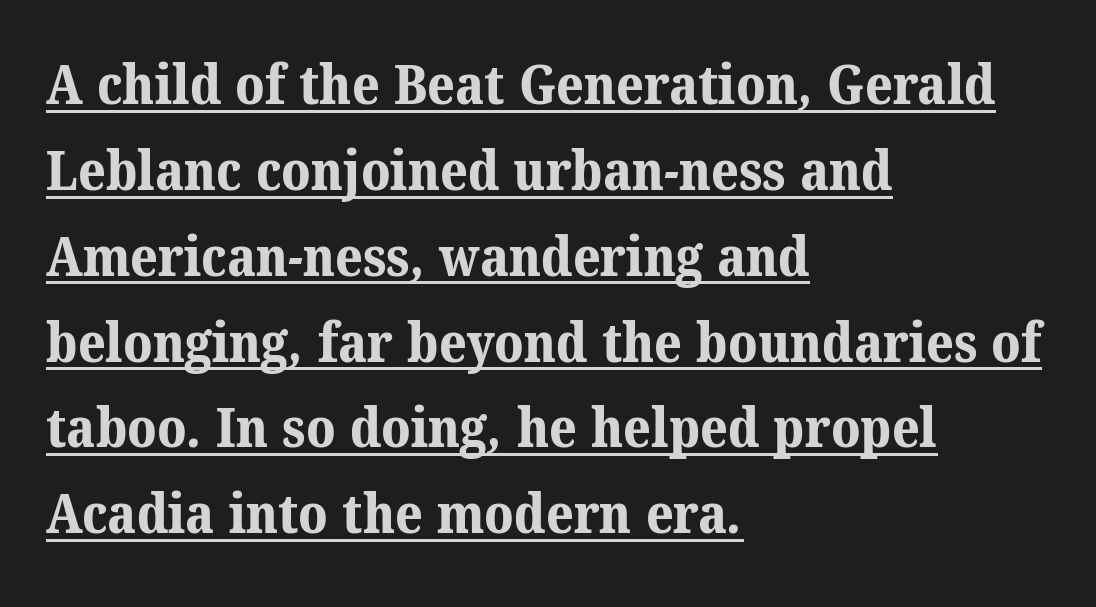
Q: Is the text bold? A: Yes.
Q: Is the typeface a serif or a sans-serif typeface? A: Serif.
Q: Is the text underlined? A: Yes.
Q: How is the paragraph aligned? A: Left-aligned.
Q: Is the spacing between letters normal or unusually wide? A: Normal.
Q: Is the spacing between lines tight, normal or loose? A: Normal.
Q: Width (condensed, normal, or wide)? A: Normal.
Q: Stroke contrast? A: Medium.
Q: x-height? A: Medium.
Q: Monospaced? A: No.
